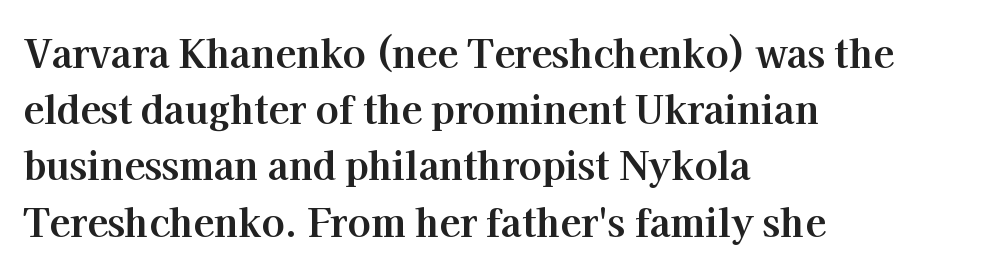
Q: Is the text bold? A: Yes.
Q: Is the text italic (slanted)? A: No, it is upright.
Q: Is the typeface a serif or a sans-serif typeface? A: Serif.
Q: Is the text underlined? A: No.
Q: How is the paragraph aligned? A: Left-aligned.
Q: Is the spacing between letters normal or unusually wide? A: Normal.
Q: Is the spacing between lines tight, normal or loose? A: Normal.
Q: Width (condensed, normal, or wide)? A: Normal.
Q: Stroke contrast? A: High.
Q: x-height? A: Medium.
Q: Monospaced? A: No.
